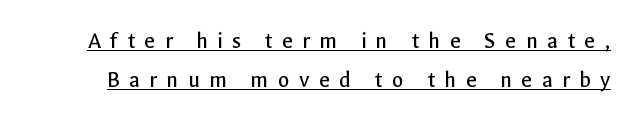
The image shows 24 px text type, upright; set normal line spacing (1.64x), unusually wide letter spacing (+0.38 em), underlined.
